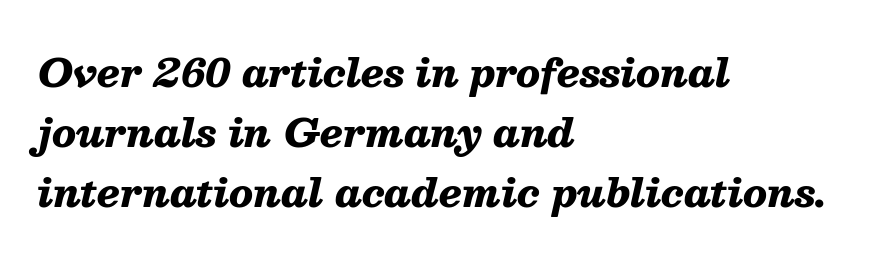
Q: Is the text bold? A: Yes.
Q: Is the text italic (slanted)? A: Yes, it leans right by about 13 degrees.
Q: Is the text underlined? A: No.
Q: How is the paragraph aligned? A: Left-aligned.
Q: Is the spacing between letters normal or unusually wide? A: Normal.
Q: Is the spacing between lines tight, normal or loose? A: Normal.
Q: Width (condensed, normal, or wide)? A: Normal.
Q: Stroke contrast? A: Medium.
Q: x-height? A: Medium.
Q: Monospaced? A: No.
